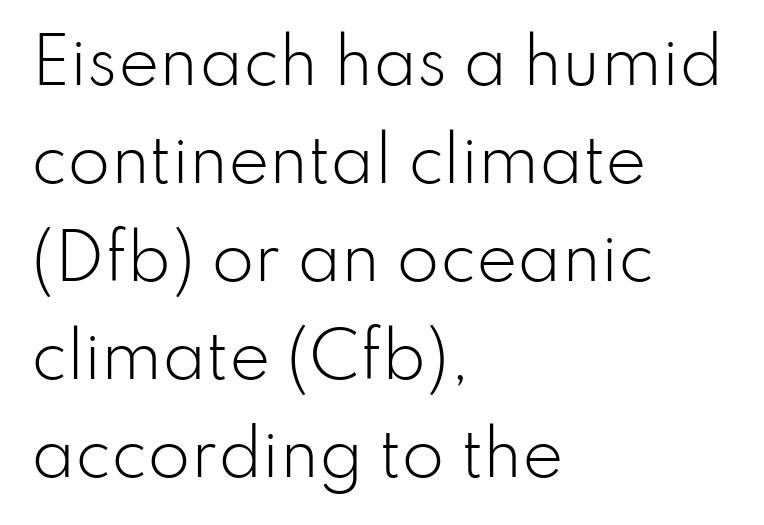
Q: Is the text bold? A: No.
Q: Is the text italic (slanted)? A: No, it is upright.
Q: Is the typeface a serif or a sans-serif typeface? A: Sans-serif.
Q: Is the text underlined? A: No.
Q: How is the paragraph aligned? A: Left-aligned.
Q: Is the spacing between letters normal or unusually wide? A: Normal.
Q: Is the spacing between lines tight, normal or loose? A: Normal.
Q: Width (condensed, normal, or wide)? A: Normal.
Q: Stroke contrast? A: Low.
Q: x-height? A: Small.
Q: Monospaced? A: No.
